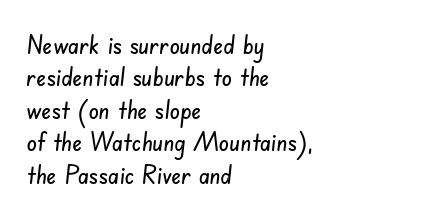
Q: Is the text underlined? A: No.
Q: How is the paragraph aligned? A: Left-aligned.
Q: Is the spacing between letters normal or unusually wide? A: Normal.
Q: Is the spacing between lines tight, normal or loose? A: Normal.
